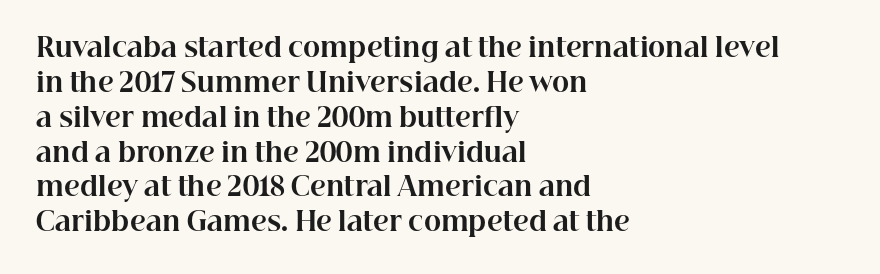
The image shows 26 px bold type, upright; set left-aligned, normal line spacing (1.34x), normal letter spacing, not underlined.
